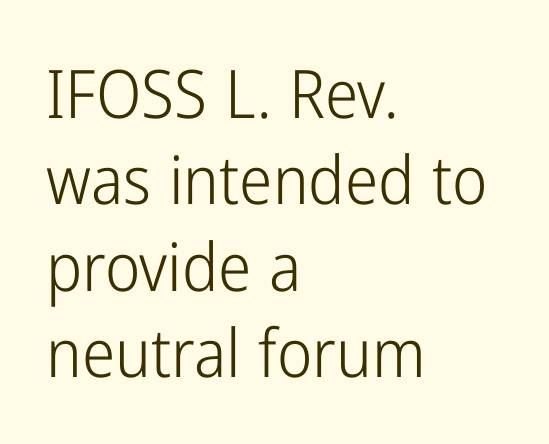
The image shows 67 px light, condensed sans-serif type, upright; set left-aligned, normal line spacing (1.29x), normal letter spacing, not underlined; low stroke contrast and a medium x-height.
